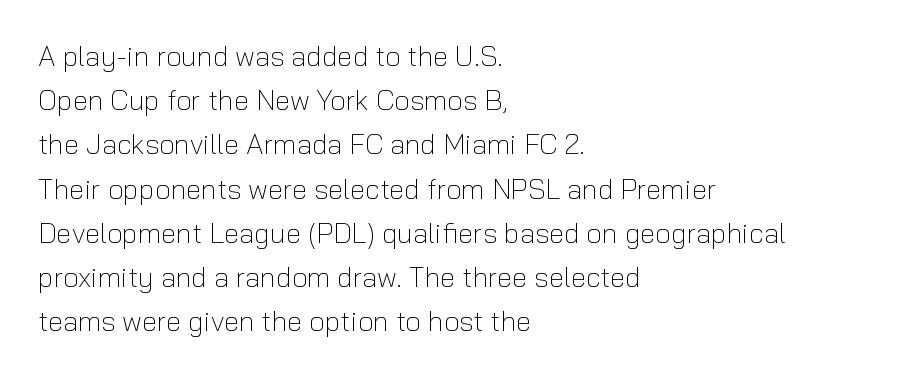
{"serif": "no", "italic": "no", "bold": "no", "weight": "light", "width": "normal", "stroke_contrast": "low", "x_height": "medium", "monospaced": "no", "underline": "no", "align": "left", "line_spacing": "normal", "line_spacing_ratio": 1.58, "letter_spacing": "normal", "letter_spacing_em": 0.0, "glyph_px": 28}
